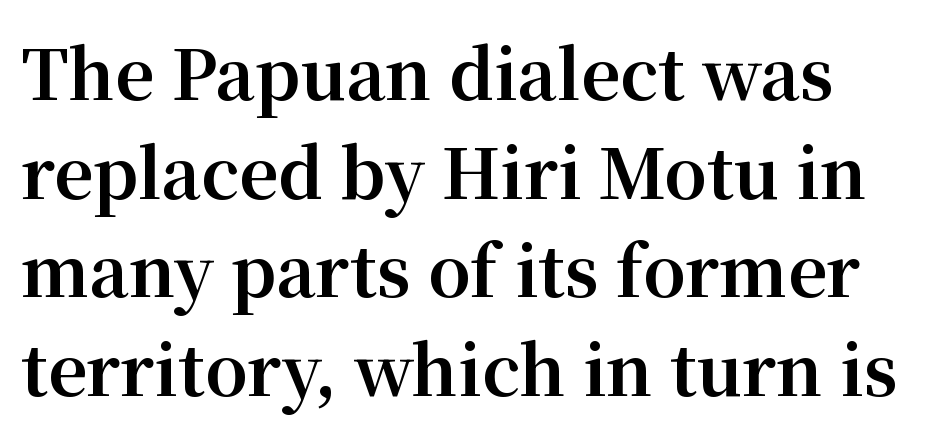
Upright lettering throughout. The horizontal fit of the characters is conventional and even. The words here are not underlined. Heft: maximum for text — a bold. Serifs: yes, visible at the terminals of the letterforms. These lines are rendered in a variable-pitch font.
